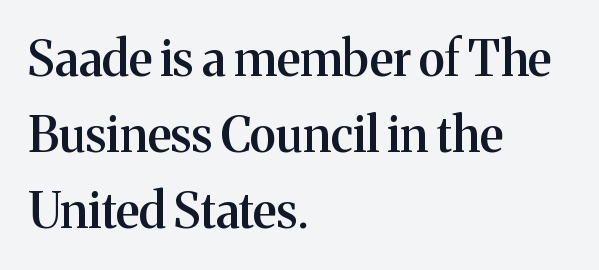
The image shows 48 px semibold serif type, upright; set left-aligned, normal line spacing (1.58x), normal letter spacing, not underlined; medium stroke contrast and a medium x-height.
